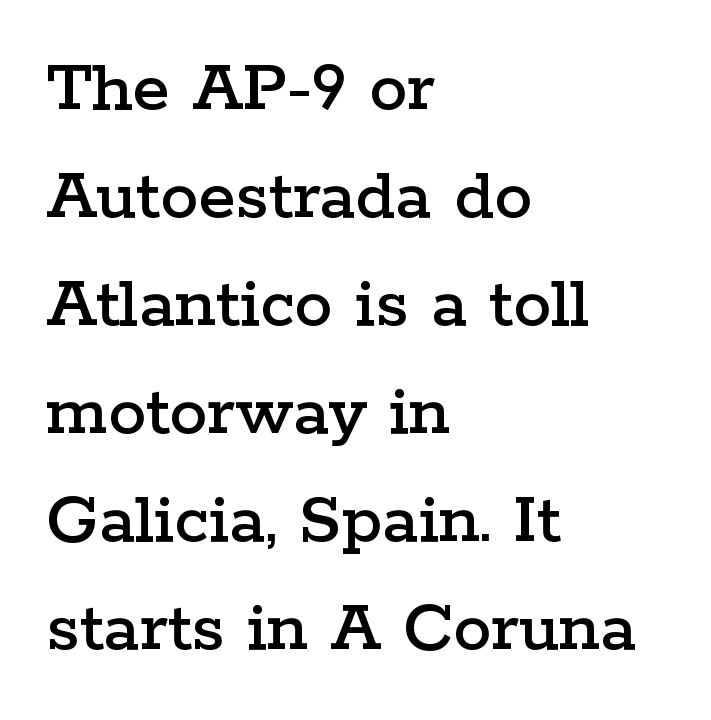
Q: Is the text italic (slanted)? A: No, it is upright.
Q: Is the typeface a serif or a sans-serif typeface? A: Serif.
Q: Is the text underlined? A: No.
Q: How is the paragraph aligned? A: Left-aligned.
Q: Is the spacing between letters normal or unusually wide? A: Normal.
Q: Is the spacing between lines tight, normal or loose? A: Normal.
Q: Width (condensed, normal, or wide)? A: Wide.
Q: Stroke contrast? A: Low.
Q: x-height? A: Medium.
Q: Monospaced? A: No.
